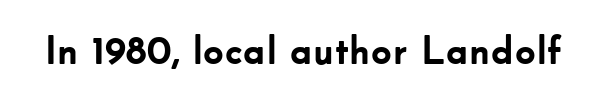
{"serif": "no", "italic": "no", "bold": "yes", "weight": "semibold", "width": "normal", "stroke_contrast": "low", "x_height": "small", "monospaced": "no", "underline": "no", "letter_spacing": "normal", "letter_spacing_em": 0.0, "glyph_px": 40}
